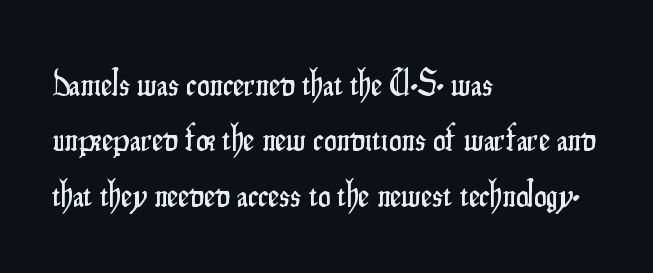
The image shows 35 px condensed sans-serif type, upright; set left-aligned, normal line spacing (1.58x), normal letter spacing, not underlined; low stroke contrast and a small x-height.
